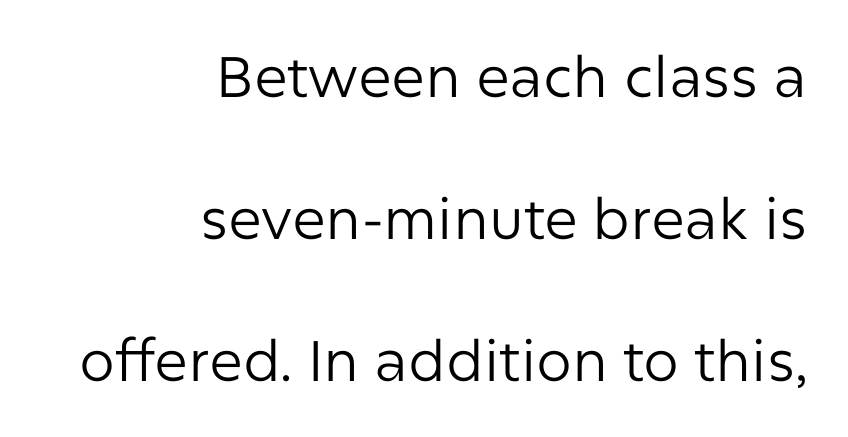
The image shows 57 px regular-weight sans-serif type, upright; set right-aligned, loose line spacing (2.49x), normal letter spacing, not underlined; low stroke contrast and a medium x-height.
